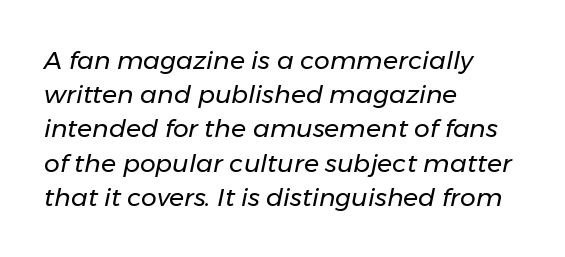
{"italic": "yes", "lean": "right", "slant_degrees": 11, "bold": "no", "underline": "no", "align": "left", "line_spacing": "normal", "line_spacing_ratio": 1.37, "letter_spacing": "normal", "letter_spacing_em": 0.0, "glyph_px": 25}
